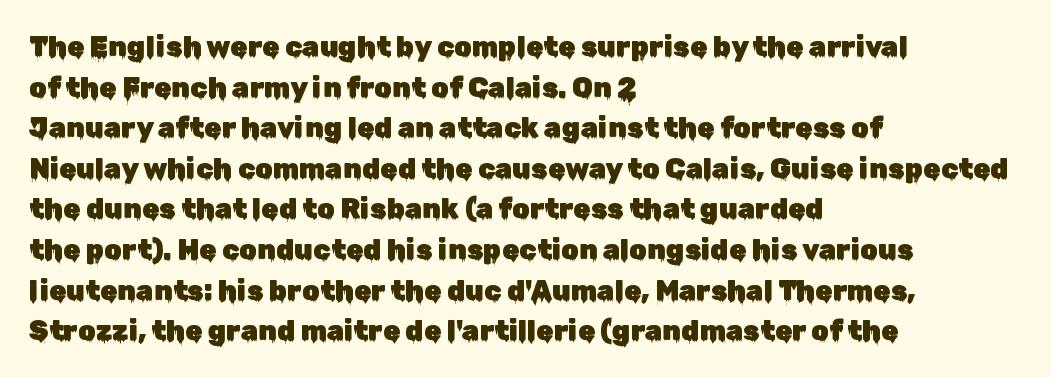
{"serif": "no", "italic": "no", "width": "normal", "stroke_contrast": "low", "x_height": "medium", "monospaced": "no", "underline": "no", "align": "left", "line_spacing": "normal", "line_spacing_ratio": 1.45, "letter_spacing": "normal", "letter_spacing_em": 0.0, "glyph_px": 28}
